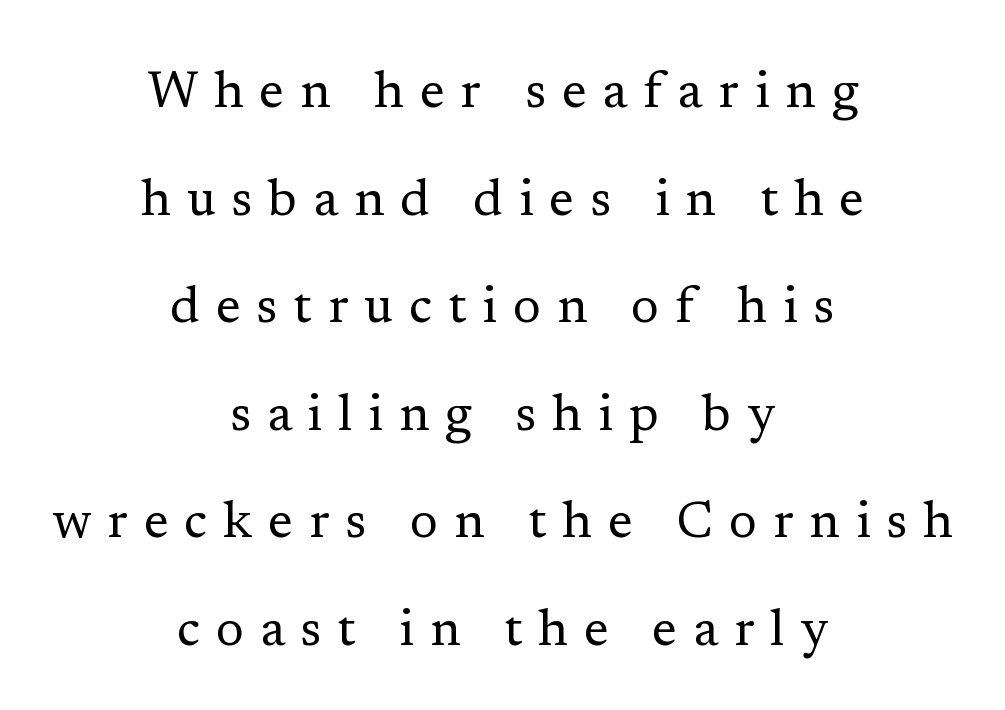
{"serif": "yes", "italic": "no", "bold": "no", "weight": "regular", "width": "normal", "stroke_contrast": "low", "x_height": "medium", "monospaced": "no", "underline": "no", "align": "center", "line_spacing": "loose", "line_spacing_ratio": 2.11, "letter_spacing": "wide", "letter_spacing_em": 0.31, "glyph_px": 51}
